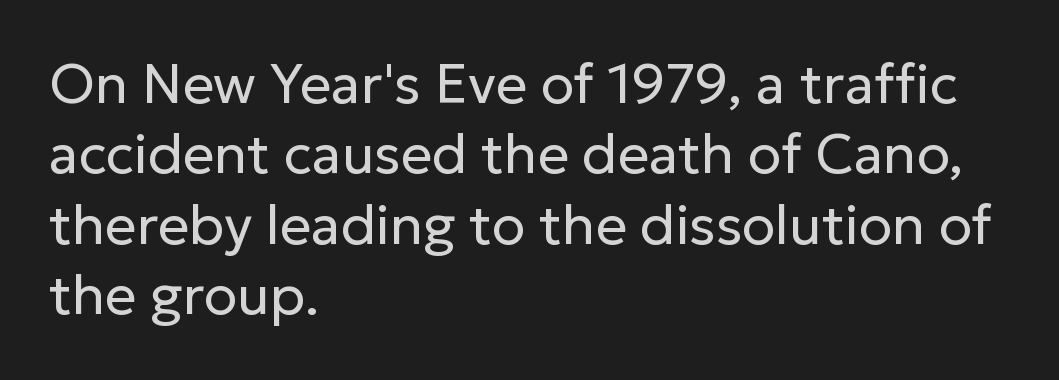
Q: Is the text bold? A: No.
Q: Is the text italic (slanted)? A: No, it is upright.
Q: Is the typeface a serif or a sans-serif typeface? A: Sans-serif.
Q: Is the text underlined? A: No.
Q: How is the paragraph aligned? A: Left-aligned.
Q: Is the spacing between letters normal or unusually wide? A: Normal.
Q: Is the spacing between lines tight, normal or loose? A: Normal.
Q: Width (condensed, normal, or wide)? A: Normal.
Q: Stroke contrast? A: Low.
Q: x-height? A: Medium.
Q: Monospaced? A: No.
